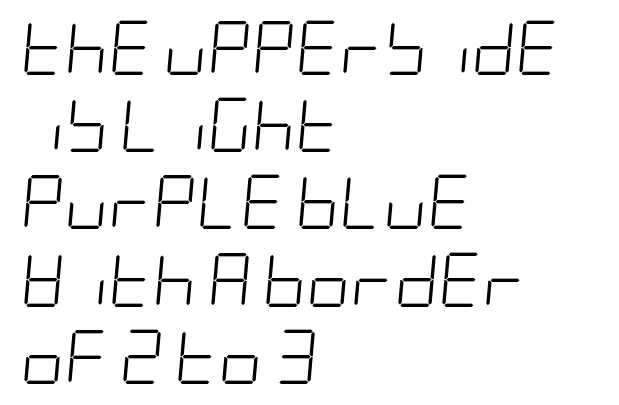
Q: Is the text bold? A: No.
Q: Is the text italic (slanted)? A: Yes, it leans right by about 5 degrees.
Q: Is the text underlined? A: No.
Q: How is the paragraph aligned? A: Left-aligned.
Q: Is the spacing between letters normal or unusually wide? A: Normal.
Q: Is the spacing between lines tight, normal or loose? A: Normal.
Q: Width (condensed, normal, or wide)? A: Condensed.
Q: Stroke contrast? A: Low.
Q: x-height? A: Large.
